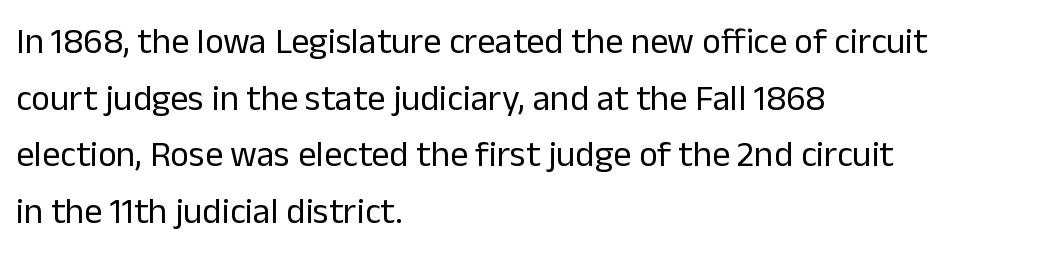
The image shows 36 px regular-weight sans-serif type, upright; set left-aligned, normal line spacing (1.57x), normal letter spacing, not underlined; low stroke contrast and a medium x-height.
